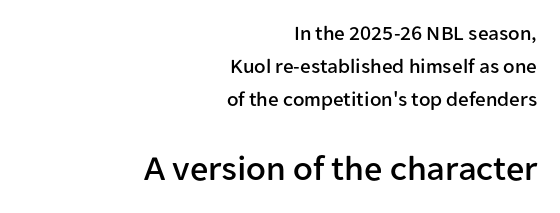
The image shows 36 px sans-serif type, upright; set right-aligned, normal line spacing (1.58x), normal letter spacing, not underlined; the second (bottom) block is 1.71x larger; low stroke contrast and a medium x-height.
